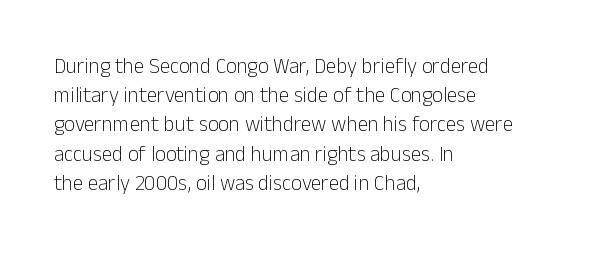
Tracking here is standard; glyphs follow each other at the usual distance. Heft: none added — not bold. These lines are set flush left with a ragged right edge. The letters stand straight up with perfectly vertical stems. Has an underline been added? It has not.
